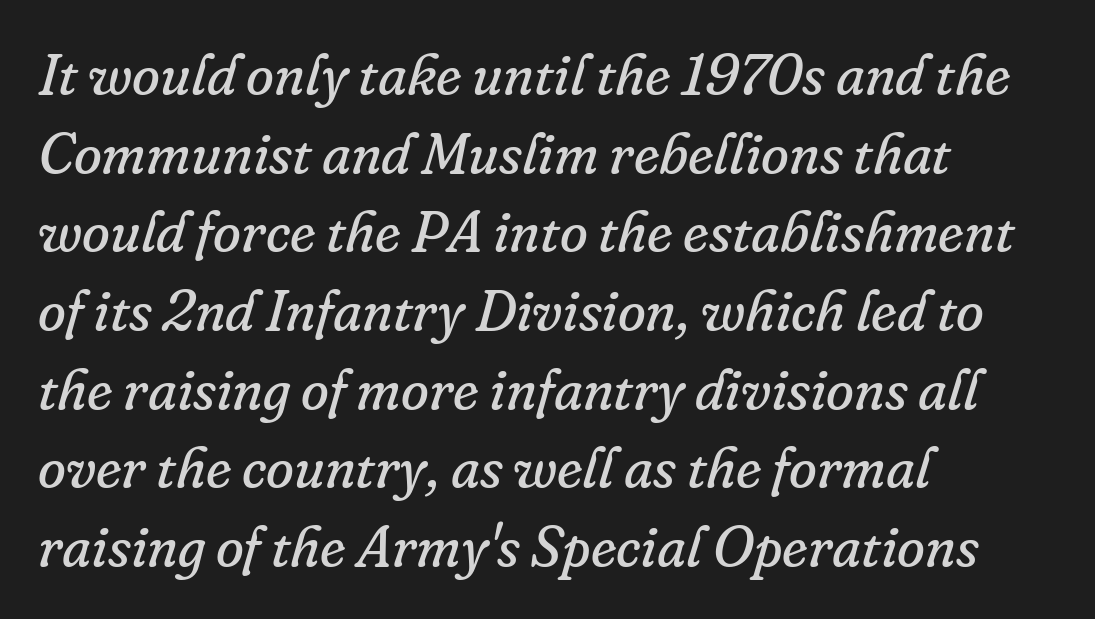
{"serif": "yes", "italic": "yes", "lean": "right", "slant_degrees": 16, "bold": "no", "weight": "regular", "width": "normal", "stroke_contrast": "low", "x_height": "small", "monospaced": "no", "underline": "no", "align": "left", "line_spacing": "normal", "line_spacing_ratio": 1.38, "letter_spacing": "normal", "letter_spacing_em": 0.0, "glyph_px": 57}
